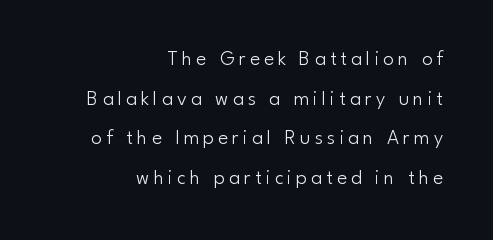
Ink coverage per letter is moderate at most. Has an underline been added? It has not. These lines have a slow, spaced-out rhythm from letter to letter. Compared with a flush-left layout, this one pins lines to the opposite, right side. These lines were composed using upright roman letters.
